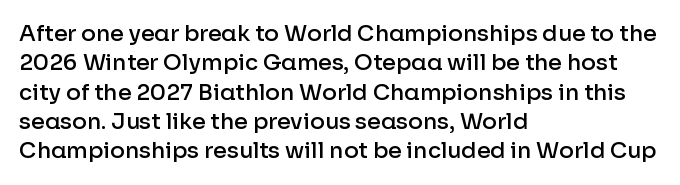
Unmarked baselines from the first word to the last. Does the copy run flush right? No — it runs flush left. Every stem runs plumb, perpendicular to the baseline. Each glyph is drawn with semibold strokes, heavier than normal yet not fully bold. The rendering keeps characters at their native spacing.
